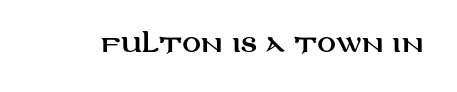
The image shows 23 px text type, upright; set normal letter spacing, not underlined.
